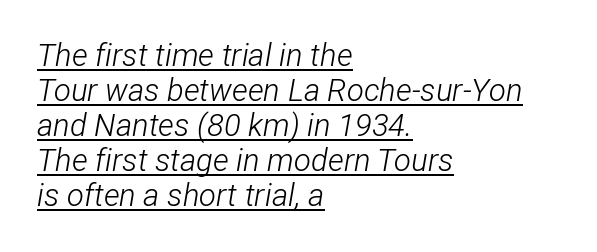
The image shows 31 px light, condensed type, italic (leaning right); set left-aligned, tight line spacing (1.13x), normal letter spacing, underlined; low stroke contrast and a medium x-height.
